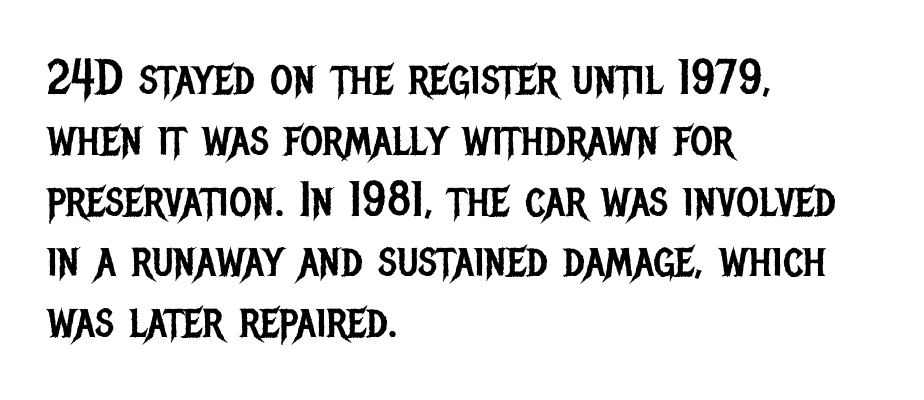
The image shows 49 px regular-weight, condensed sans-serif type, upright; set left-aligned, line spacing 1.24x, normal letter spacing, not underlined; low stroke contrast and a large x-height.
